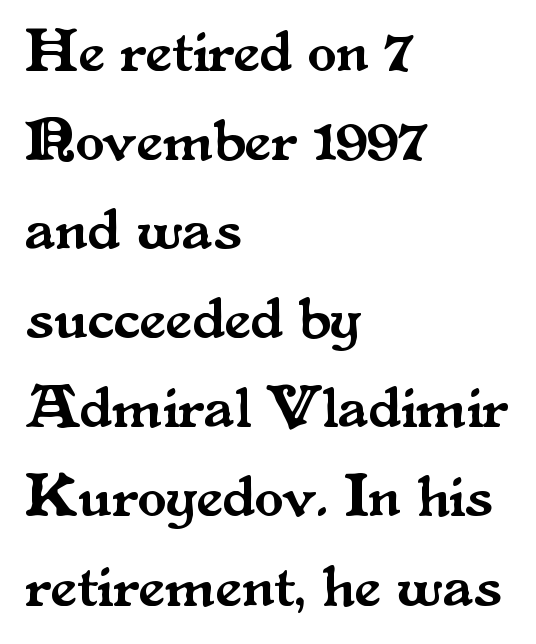
Q: Is the text italic (slanted)? A: No, it is upright.
Q: Is the typeface a serif or a sans-serif typeface? A: Serif.
Q: Is the text underlined? A: No.
Q: How is the paragraph aligned? A: Left-aligned.
Q: Is the spacing between letters normal or unusually wide? A: Normal.
Q: Is the spacing between lines tight, normal or loose? A: Normal.
Q: Width (condensed, normal, or wide)? A: Normal.
Q: Stroke contrast? A: Medium.
Q: x-height? A: Small.
Q: Monospaced? A: No.
